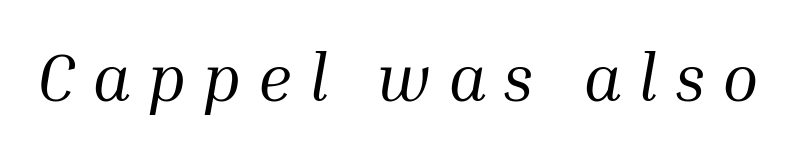
{"serif": "yes", "italic": "yes", "lean": "right", "slant_degrees": 10, "bold": "no", "weight": "regular", "width": "normal", "stroke_contrast": "medium", "x_height": "medium", "monospaced": "no", "underline": "no", "letter_spacing": "wide", "letter_spacing_em": 0.25, "glyph_px": 67}
